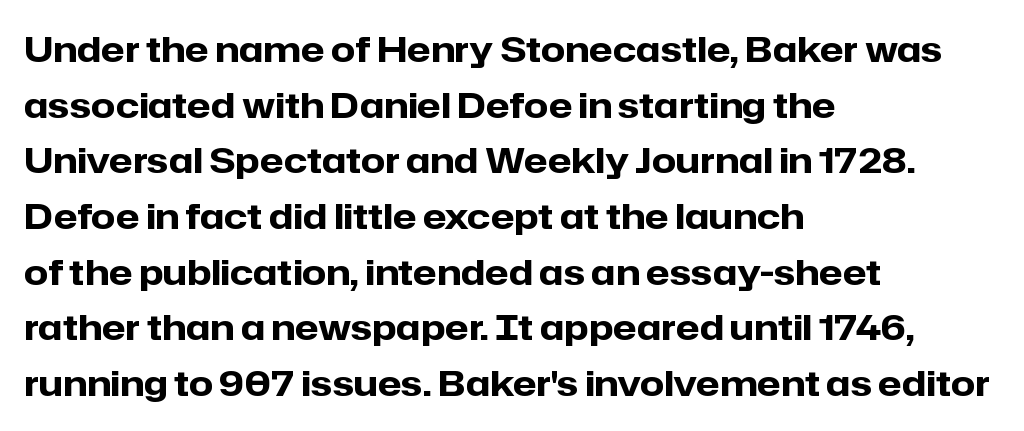
{"serif": "no", "italic": "no", "bold": "yes", "weight": "heavy", "width": "normal", "stroke_contrast": "low", "x_height": "medium", "monospaced": "no", "underline": "no", "align": "left", "line_spacing": "normal", "line_spacing_ratio": 1.59, "letter_spacing": "normal", "letter_spacing_em": 0.0, "glyph_px": 35}
